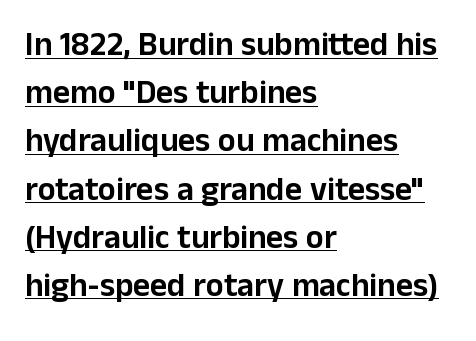
Somebody hit Ctrl+U on this one — the words are underlined. The lines are quadded left. A typesetter would mark this as roman, not italic. You could call the tracking neutral — neither tight nor loose. Observe the absence of serifs on each vertical stroke in this sample. Regular leading.
